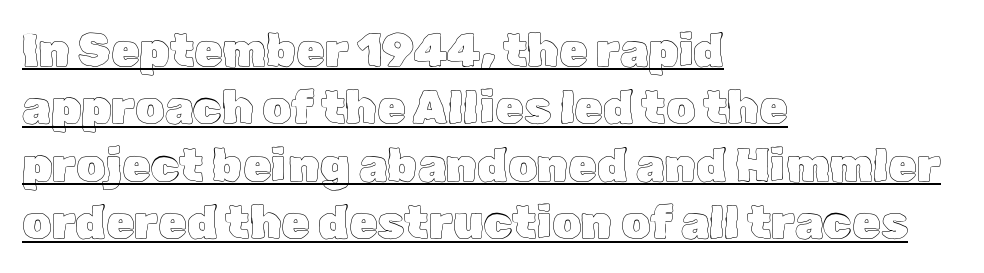
Q: Is the text italic (slanted)? A: No, it is upright.
Q: Is the text underlined? A: Yes.
Q: How is the paragraph aligned? A: Left-aligned.
Q: Is the spacing between letters normal or unusually wide? A: Normal.
Q: Is the spacing between lines tight, normal or loose? A: Normal.
Q: Width (condensed, normal, or wide)? A: Normal.
Q: x-height? A: Medium.
Q: Monospaced? A: No.
